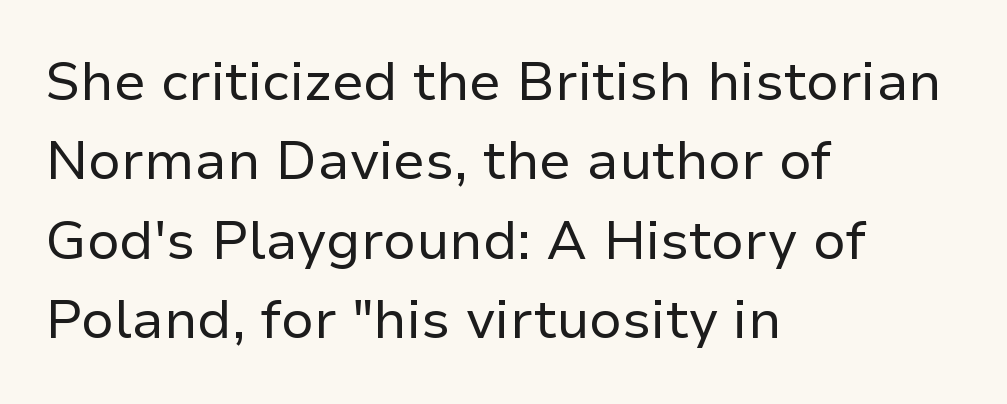
Q: Is the text bold? A: No.
Q: Is the text italic (slanted)? A: No, it is upright.
Q: Is the typeface a serif or a sans-serif typeface? A: Sans-serif.
Q: Is the text underlined? A: No.
Q: How is the paragraph aligned? A: Left-aligned.
Q: Is the spacing between letters normal or unusually wide? A: Normal.
Q: Is the spacing between lines tight, normal or loose? A: Normal.
Q: Width (condensed, normal, or wide)? A: Normal.
Q: Stroke contrast? A: Low.
Q: x-height? A: Medium.
Q: Monospaced? A: No.
